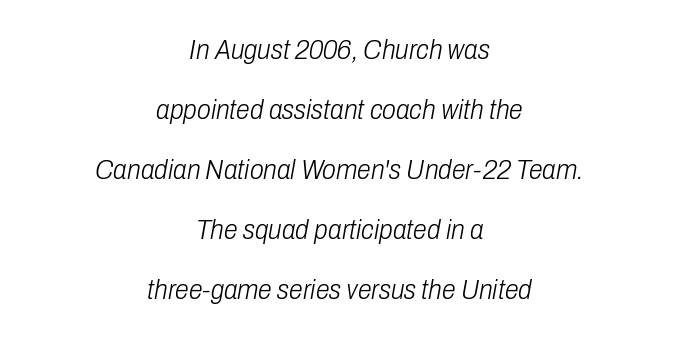
Here the designer chose a conventional face with non-uniform glyph widths. Only glyphs here, with clear space below each row. Would a proofreader flag this as italicized? Yes. Caption: face not bold, strokes unweighted. The text block is weighted toward neither margin, spreading evenly from the middle. The gaps between neighbouring characters are ordinary and unremarkable.
